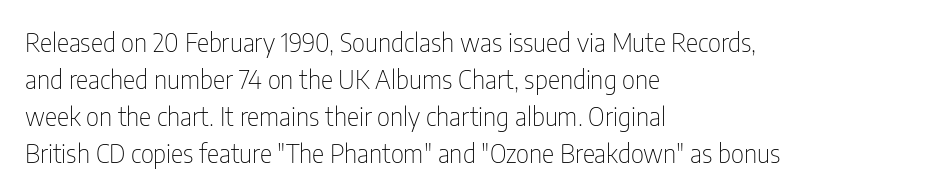
Rule under the text: the space is simply empty. The tracking reads as untouched default to a designer's eye. Compared with a typical body face, this is equally light or lighter still. A student would call this left alignment; a typographer would say flush left, rag right. The rows are spaced the way most documents space them.
